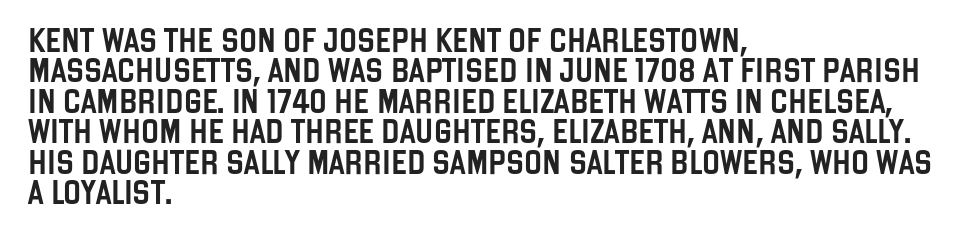
Unmarked baselines from the first word to the last. Short and long lines alike share a common starting point at left. The horizontal fit of the characters is conventional and even. Leading matches the norm, producing a regular column. In terms of posture, this sample is upright.
